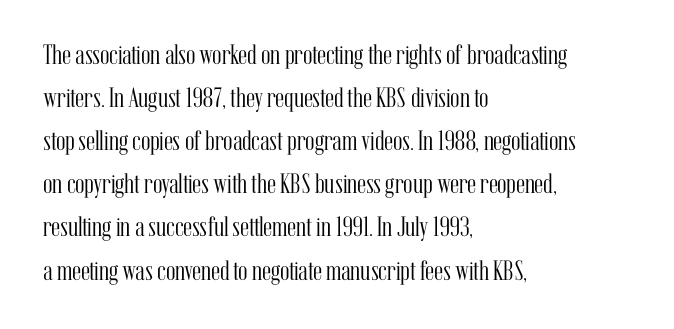
Q: Is the text bold? A: No.
Q: Is the text italic (slanted)? A: No, it is upright.
Q: Is the typeface a serif or a sans-serif typeface? A: Serif.
Q: Is the text underlined? A: No.
Q: How is the paragraph aligned? A: Left-aligned.
Q: Is the spacing between letters normal or unusually wide? A: Normal.
Q: Is the spacing between lines tight, normal or loose? A: Normal.
Q: Width (condensed, normal, or wide)? A: Condensed.
Q: Stroke contrast? A: Medium.
Q: x-height? A: Medium.
Q: Monospaced? A: No.
